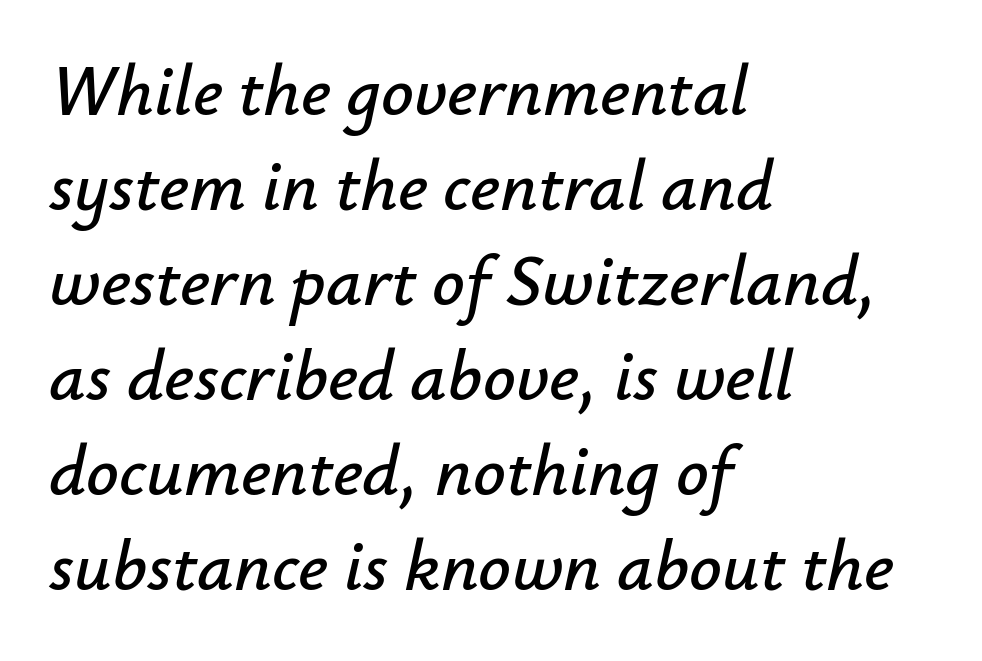
The image shows 72 px text type, italic (leaning right); set left-aligned, normal line spacing (1.32x), normal letter spacing, not underlined; low stroke contrast and a small x-height.
